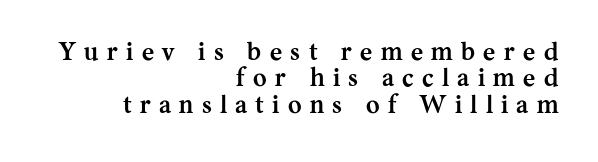
Q: Is the text bold? A: Yes.
Q: Is the text italic (slanted)? A: No, it is upright.
Q: Is the text underlined? A: No.
Q: How is the paragraph aligned? A: Right-aligned.
Q: Is the spacing between letters normal or unusually wide? A: Unusually wide.
Q: Is the spacing between lines tight, normal or loose? A: Tight.
